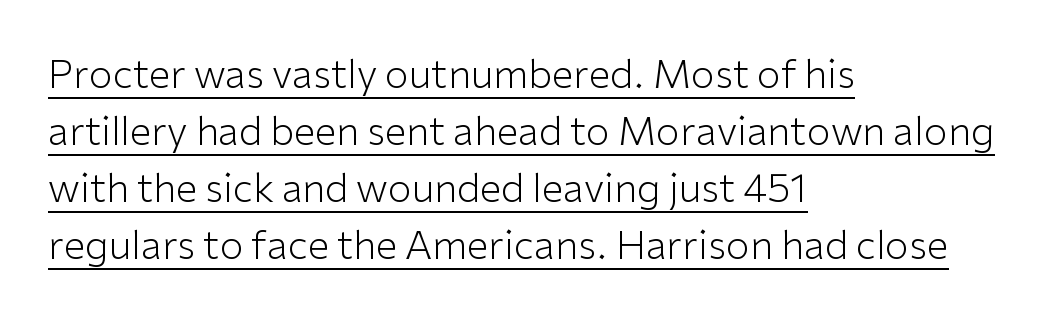
The image shows 39 px light sans-serif type, upright; set left-aligned, normal line spacing (1.46x), normal letter spacing, underlined; low stroke contrast and a medium x-height.
